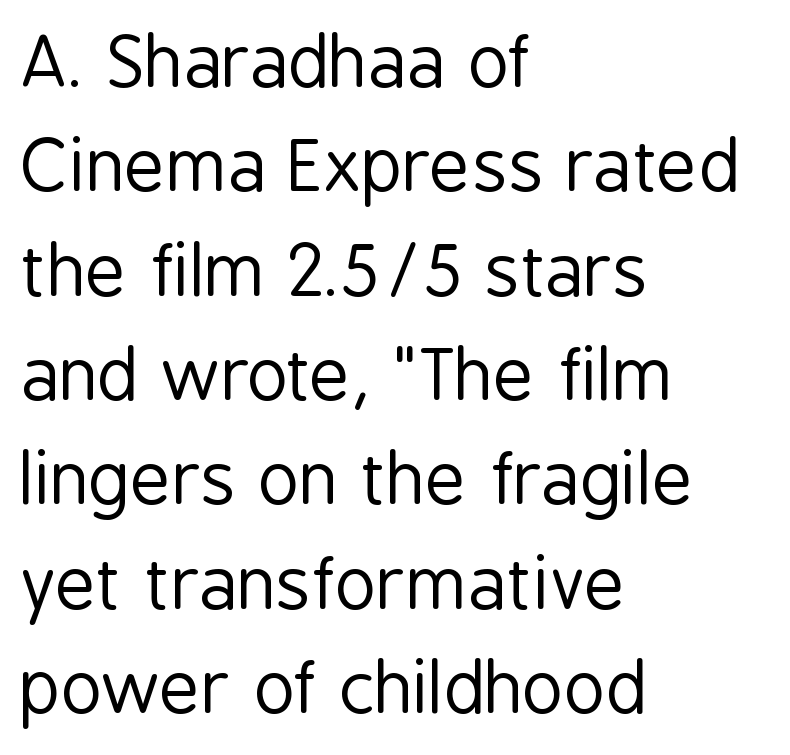
Font category for this specimen: sans-serif. Horizontal bands of white between lines are of average thickness. The cut favours lightness, reaching ordinary text weight at its darkest. All the whitespace from short lines collects on the right.
